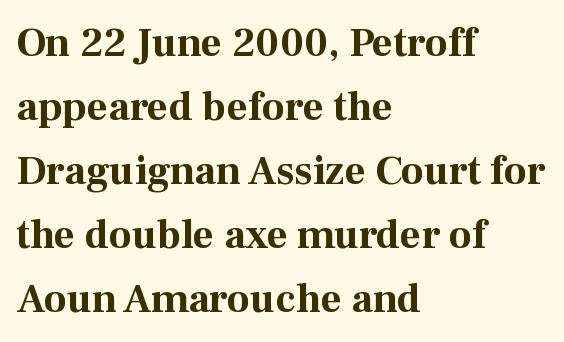
The image shows 41 px bold serif type, upright; set left-aligned, normal line spacing (1.56x), normal letter spacing, not underlined; medium stroke contrast and a medium x-height.
